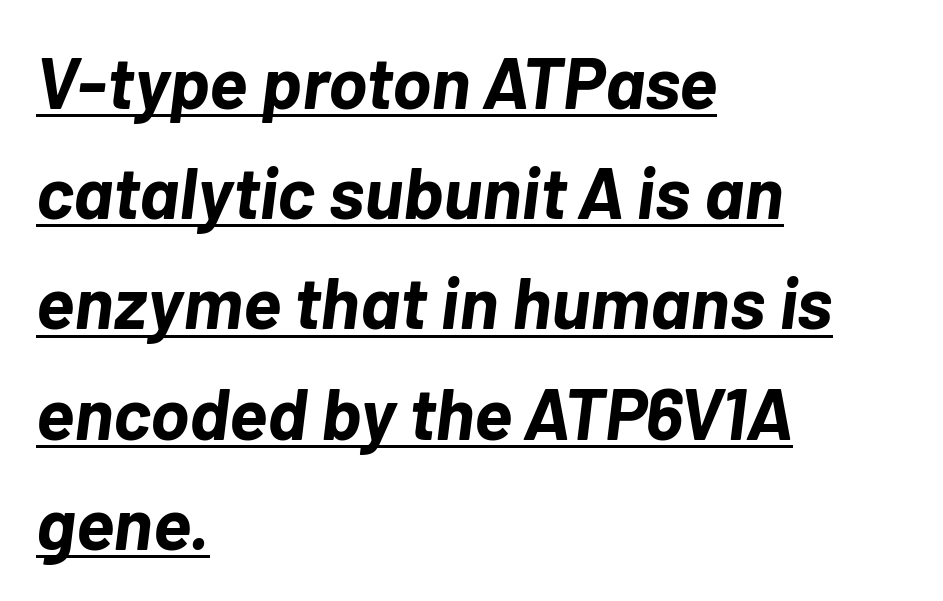
The image shows 73 px bold type, italic (leaning right); set left-aligned, normal line spacing (1.51x), normal letter spacing, underlined; low stroke contrast and a medium x-height.
